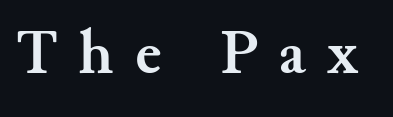
Q: Is the text bold? A: Yes.
Q: Is the text italic (slanted)? A: No, it is upright.
Q: Is the typeface a serif or a sans-serif typeface? A: Serif.
Q: Is the text underlined? A: No.
Q: Is the spacing between letters normal or unusually wide? A: Unusually wide.
Q: Width (condensed, normal, or wide)? A: Normal.
Q: Stroke contrast? A: Medium.
Q: x-height? A: Small.
Q: Monospaced? A: No.
